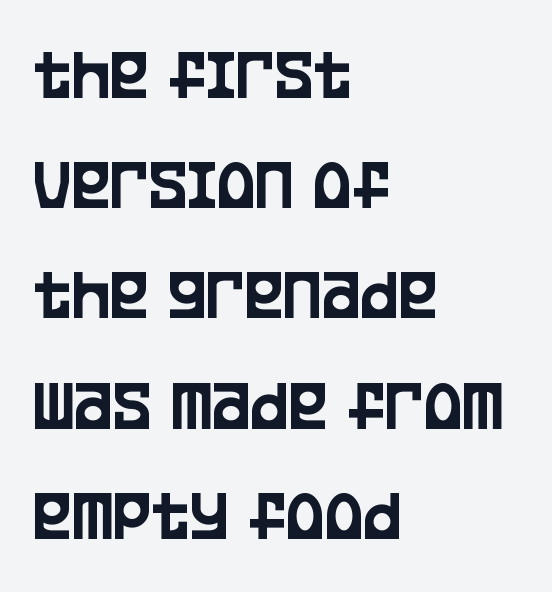
Upright lettering throughout. Does the leading feel generous? No, just average. Casual observation: everything's shoved over to the left. Here the glyphs are tracked normally, forming tight word shapes. Looks like regular typesetting: each glyph gets only the width it needs. The characters display no serif detailing; their extremities are plain.
